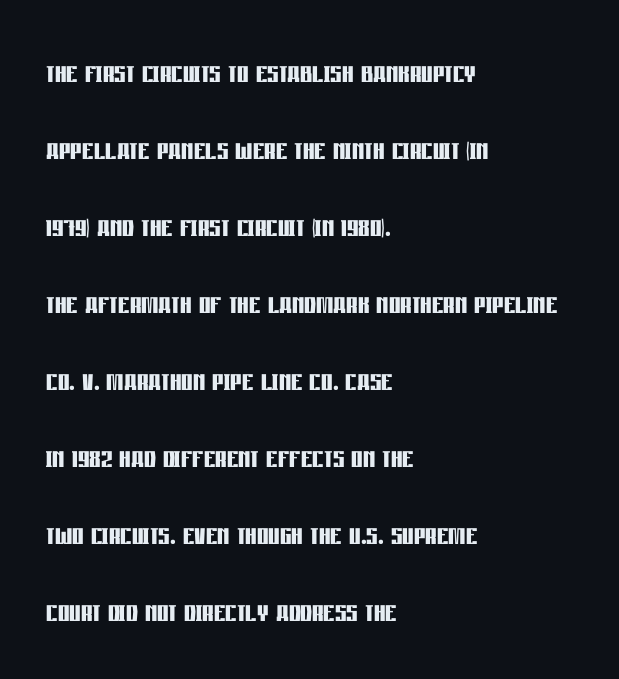
The image shows 36 px semibold, condensed sans-serif type, upright; set left-aligned, loose line spacing (2.14x), normal letter spacing, not underlined; low stroke contrast and a large x-height.
